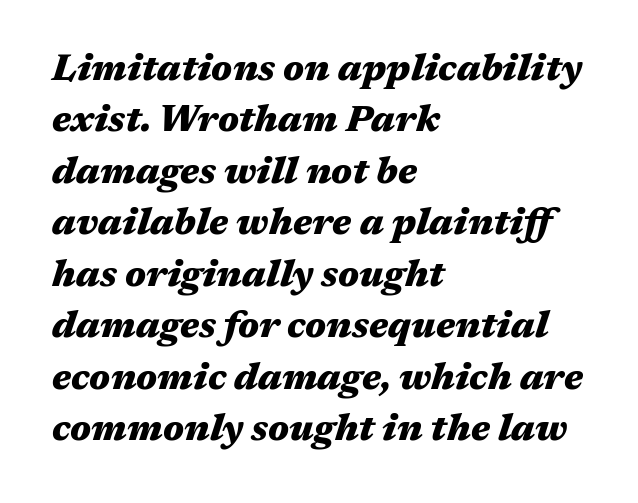
{"italic": "yes", "lean": "right", "slant_degrees": 17, "bold": "yes", "weight": "heavy", "width": "wide", "stroke_contrast": "medium", "x_height": "medium", "monospaced": "no", "underline": "no", "align": "left", "line_spacing": "normal", "line_spacing_ratio": 1.39, "letter_spacing": "normal", "letter_spacing_em": 0.0, "glyph_px": 37}
